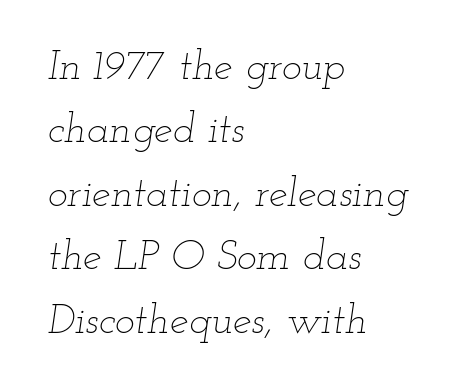
Q: Is the text bold? A: No.
Q: Is the text italic (slanted)? A: Yes, it leans right by about 12 degrees.
Q: Is the text underlined? A: No.
Q: How is the paragraph aligned? A: Left-aligned.
Q: Is the spacing between letters normal or unusually wide? A: Normal.
Q: Is the spacing between lines tight, normal or loose? A: Normal.
Q: Width (condensed, normal, or wide)? A: Wide.
Q: Stroke contrast? A: Low.
Q: x-height? A: Small.
Q: Monospaced? A: No.
